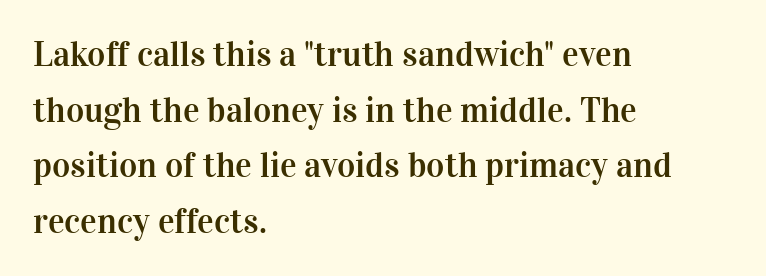
Q: Is the text italic (slanted)? A: No, it is upright.
Q: Is the typeface a serif or a sans-serif typeface? A: Serif.
Q: Is the text underlined? A: No.
Q: How is the paragraph aligned? A: Left-aligned.
Q: Is the spacing between letters normal or unusually wide? A: Normal.
Q: Is the spacing between lines tight, normal or loose? A: Normal.
Q: Width (condensed, normal, or wide)? A: Normal.
Q: Stroke contrast? A: High.
Q: x-height? A: Medium.
Q: Monospaced? A: No.
